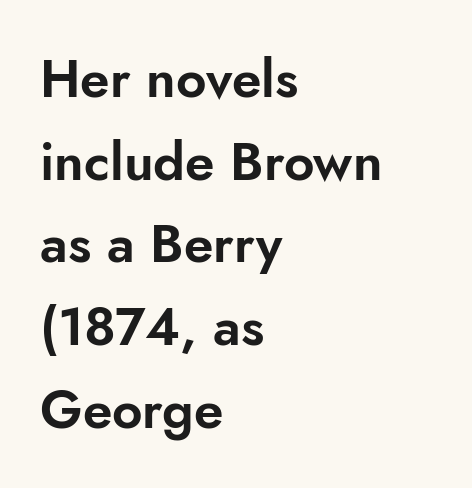
Q: Is the text italic (slanted)? A: No, it is upright.
Q: Is the typeface a serif or a sans-serif typeface? A: Sans-serif.
Q: Is the text underlined? A: No.
Q: How is the paragraph aligned? A: Left-aligned.
Q: Is the spacing between letters normal or unusually wide? A: Normal.
Q: Is the spacing between lines tight, normal or loose? A: Normal.
Q: Width (condensed, normal, or wide)? A: Normal.
Q: Stroke contrast? A: Low.
Q: x-height? A: Small.
Q: Monospaced? A: No.
